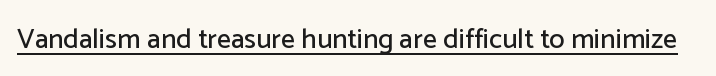
Q: Is the text italic (slanted)? A: No, it is upright.
Q: Is the typeface a serif or a sans-serif typeface? A: Sans-serif.
Q: Is the text underlined? A: Yes.
Q: Is the spacing between letters normal or unusually wide? A: Normal.
Q: Width (condensed, normal, or wide)? A: Normal.
Q: Stroke contrast? A: Low.
Q: x-height? A: Medium.
Q: Monospaced? A: No.
